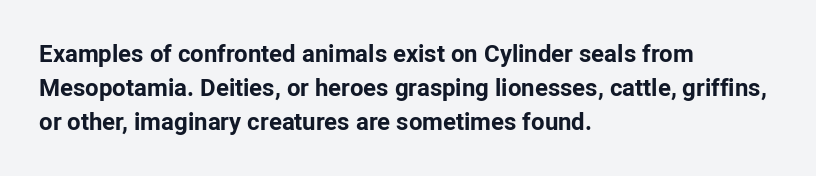
{"italic": "no", "bold": "yes", "underline": "no", "align": "left", "line_spacing": "normal", "line_spacing_ratio": 1.42, "letter_spacing": "normal", "letter_spacing_em": 0.0, "glyph_px": 24}
